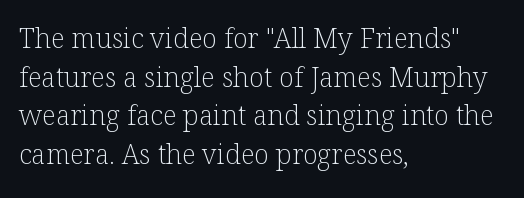
The image shows 27 px text type, upright; set left-aligned, normal line spacing (1.43x), normal letter spacing, not underlined.
